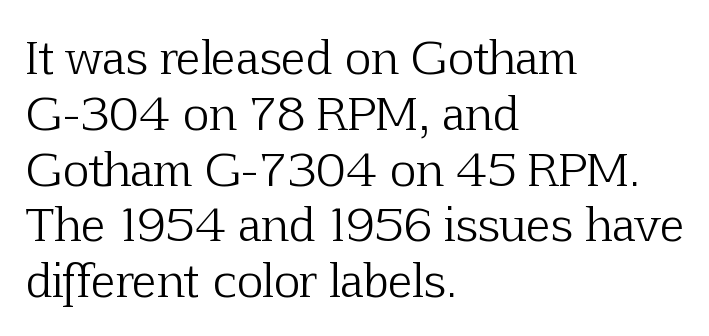
The image shows 45 px light serif type, upright; set left-aligned, line spacing 1.24x, normal letter spacing, not underlined; low stroke contrast and a medium x-height.
